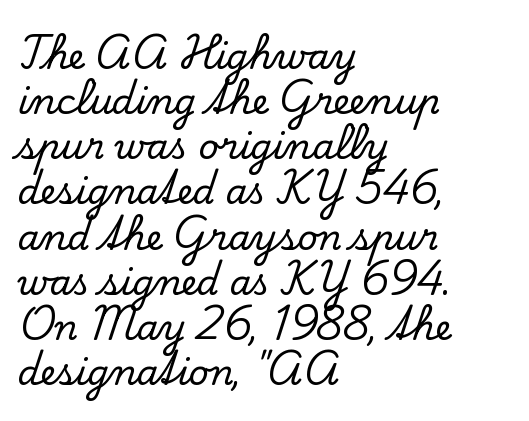
Q: Is the text italic (slanted)? A: Yes.
Q: Is the typeface a serif or a sans-serif typeface? A: Serif.
Q: Is the text underlined? A: No.
Q: How is the paragraph aligned? A: Left-aligned.
Q: Is the spacing between letters normal or unusually wide? A: Normal.
Q: Is the spacing between lines tight, normal or loose? A: Normal.
Q: Width (condensed, normal, or wide)? A: Normal.
Q: Stroke contrast? A: Low.
Q: x-height? A: Small.
Q: Monospaced? A: No.
